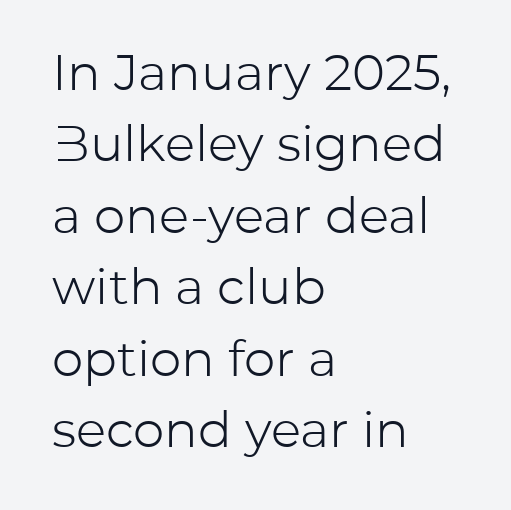
{"serif": "no", "italic": "no", "bold": "no", "weight": "light", "width": "normal", "stroke_contrast": "low", "x_height": "medium", "monospaced": "no", "underline": "no", "align": "left", "line_spacing": "normal", "line_spacing_ratio": 1.43, "letter_spacing": "normal", "letter_spacing_em": 0.0, "glyph_px": 50}
